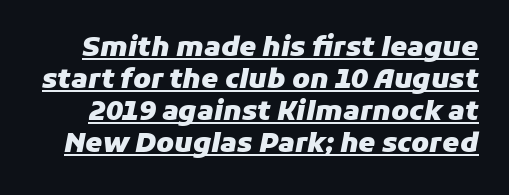
The rendering applies a slant to the glyphs. On the weight axis this lands at bold, roughly 700. Beneath each row of characters lies a ruled line. Standard letterfit; no display-style spreading of the glyphs.
